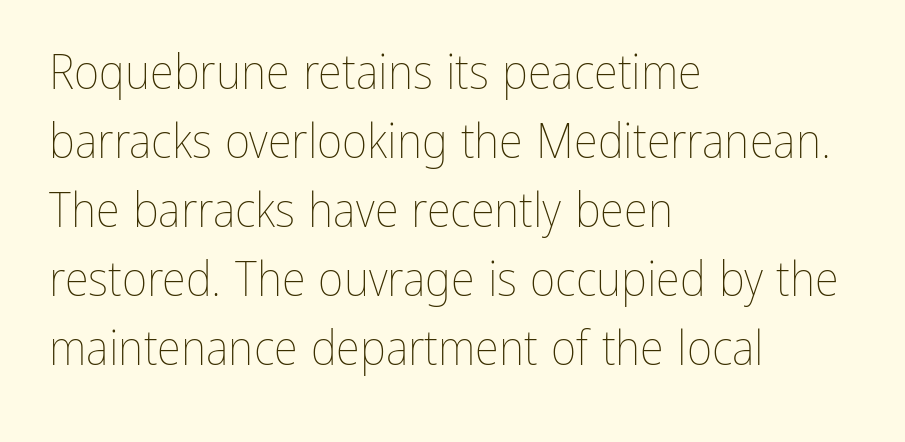
The foot of each line stays bare and open. Proportional: the letters do not fall into vertical columns. Unlike italic type, these characters show no tilt at all. The letters look calm and open, with moderate or lighter stems. The type is set solid horizontally, with unmodified tracking.
